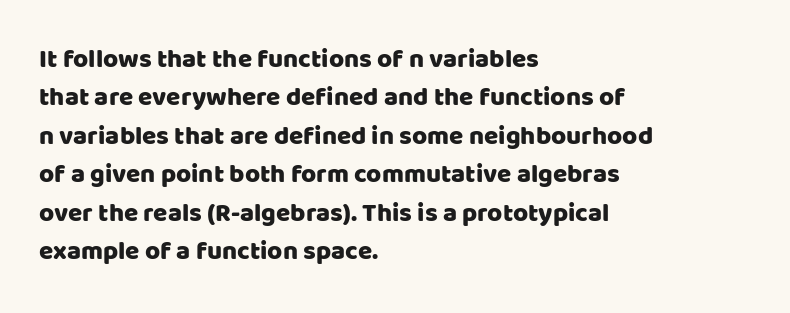
The image shows 26 px text type, upright; set left-aligned, normal line spacing (1.48x), normal letter spacing, not underlined.
